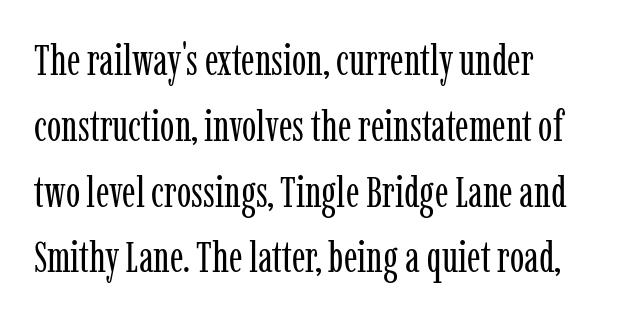
Q: Is the text bold? A: No.
Q: Is the text italic (slanted)? A: No, it is upright.
Q: Is the typeface a serif or a sans-serif typeface? A: Serif.
Q: Is the text underlined? A: No.
Q: How is the paragraph aligned? A: Left-aligned.
Q: Is the spacing between letters normal or unusually wide? A: Normal.
Q: Is the spacing between lines tight, normal or loose? A: Normal.
Q: Width (condensed, normal, or wide)? A: Condensed.
Q: Stroke contrast? A: Low.
Q: x-height? A: Medium.
Q: Monospaced? A: No.
